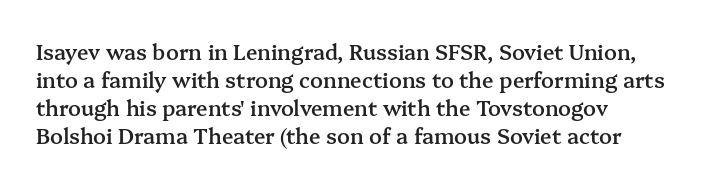
Q: Is the text bold? A: Semi-bold.
Q: Is the text italic (slanted)? A: No, it is upright.
Q: Is the text underlined? A: No.
Q: How is the paragraph aligned? A: Left-aligned.
Q: Is the spacing between letters normal or unusually wide? A: Normal.
Q: Is the spacing between lines tight, normal or loose? A: Normal.
